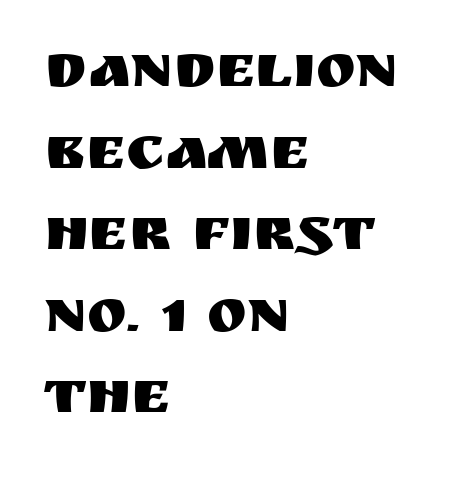
Q: Is the text italic (slanted)? A: No, it is upright.
Q: Is the typeface a serif or a sans-serif typeface? A: Sans-serif.
Q: Is the text underlined? A: No.
Q: How is the paragraph aligned? A: Left-aligned.
Q: Is the spacing between letters normal or unusually wide? A: Normal.
Q: Is the spacing between lines tight, normal or loose? A: Normal.
Q: Width (condensed, normal, or wide)? A: Normal.
Q: Stroke contrast? A: Medium.
Q: x-height? A: Large.
Q: Monospaced? A: No.
